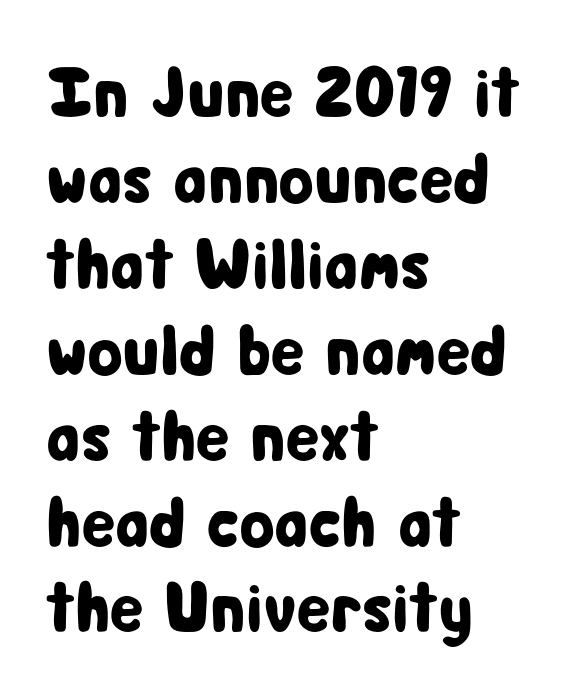
The image shows 71 px condensed sans-serif type, upright; set left-aligned, line spacing 1.21x, normal letter spacing, not underlined; low stroke contrast and a medium x-height.
